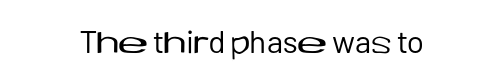
{"serif": "no", "italic": "no", "bold": "no", "weight": "regular", "width": "normal", "stroke_contrast": "low", "x_height": "medium", "monospaced": "no", "underline": "no", "align": "center", "letter_spacing": "normal", "letter_spacing_em": 0.0, "glyph_px": 32}
